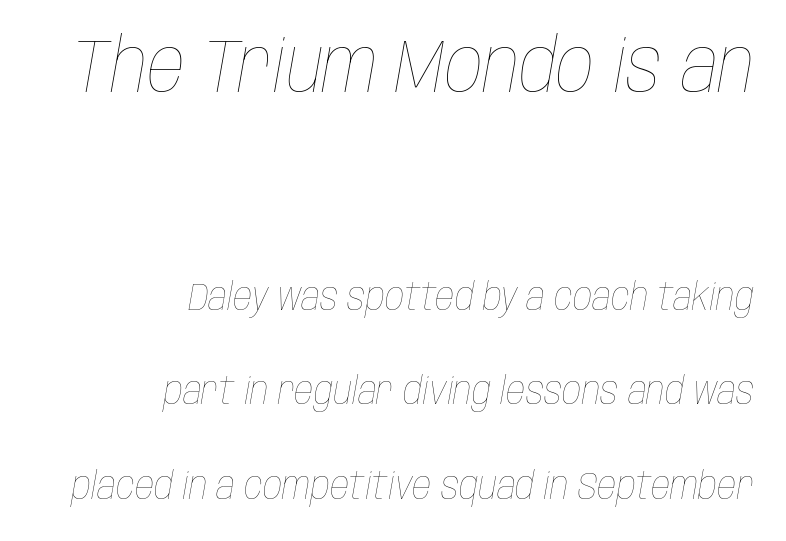
Q: Is the text bold? A: No.
Q: Is the text italic (slanted)? A: Yes, it leans right by about 10 degrees.
Q: Is the text underlined? A: No.
Q: How is the paragraph aligned? A: Right-aligned.
Q: Is the spacing between letters normal or unusually wide? A: Normal.
Q: Is the spacing between lines tight, normal or loose? A: Loose.
Q: Which block of text is set in a larger size, the first (top) or the second (bottom)? A: The first (top) one.
Q: Width (condensed, normal, or wide)? A: Condensed.
Q: Stroke contrast? A: Low.
Q: x-height? A: Large.
Q: Monospaced? A: No.
